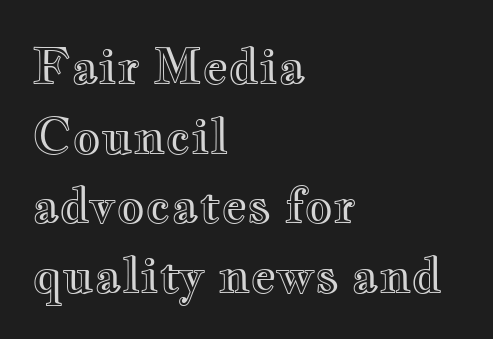
Do the characters align in a grid? No, the font is proportional. A student would call this left alignment; a typographer would say flush left, rag right. This block has exactly the height ordinary leading produces. This is roman type, the default non-slanted kind. What stands out about the letter spacing? Nothing — it is the standard amount. Type without underlining.
